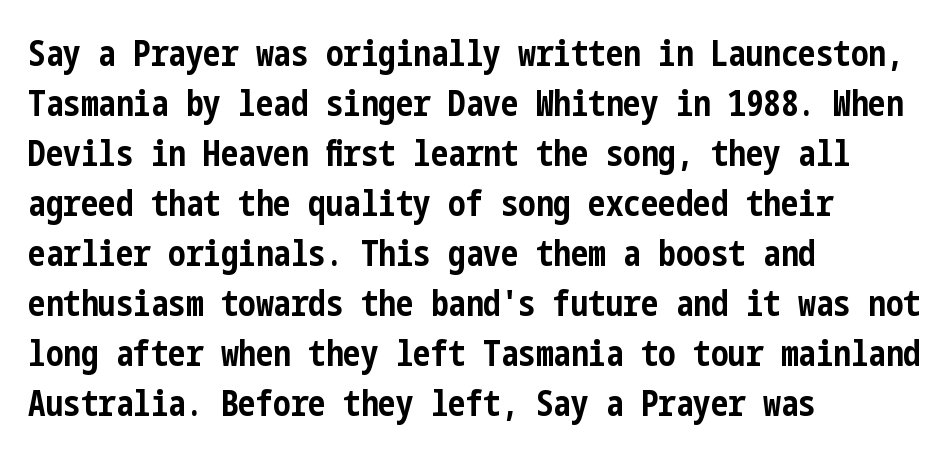
{"serif": "no", "italic": "no", "bold": "yes", "weight": "bold", "width": "condensed", "stroke_contrast": "low", "x_height": "medium", "underline": "no", "align": "left", "line_spacing": "normal", "line_spacing_ratio": 1.43, "letter_spacing": "normal", "letter_spacing_em": 0.0, "glyph_px": 35}
